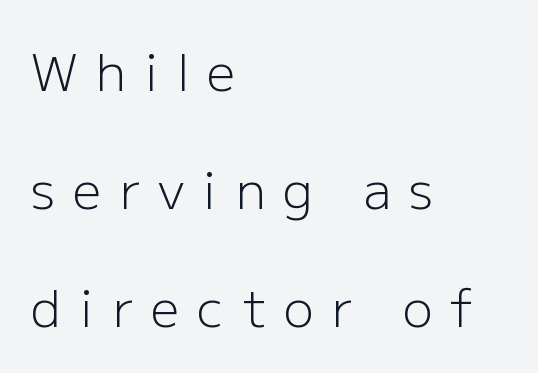
The image shows 51 px light sans-serif type, upright; set left-aligned, loose line spacing (2.31x), unusually wide letter spacing (+0.35 em), not underlined; low stroke contrast and a medium x-height.
